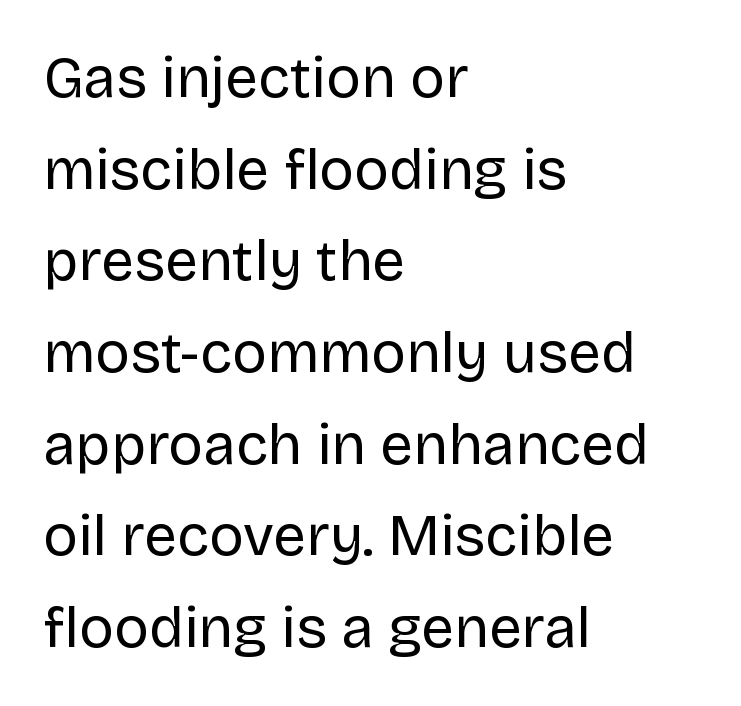
Q: Is the text bold? A: No.
Q: Is the text italic (slanted)? A: No, it is upright.
Q: Is the typeface a serif or a sans-serif typeface? A: Sans-serif.
Q: Is the text underlined? A: No.
Q: How is the paragraph aligned? A: Left-aligned.
Q: Is the spacing between letters normal or unusually wide? A: Normal.
Q: Is the spacing between lines tight, normal or loose? A: Normal.
Q: Width (condensed, normal, or wide)? A: Normal.
Q: Stroke contrast? A: Low.
Q: x-height? A: Large.
Q: Monospaced? A: No.
